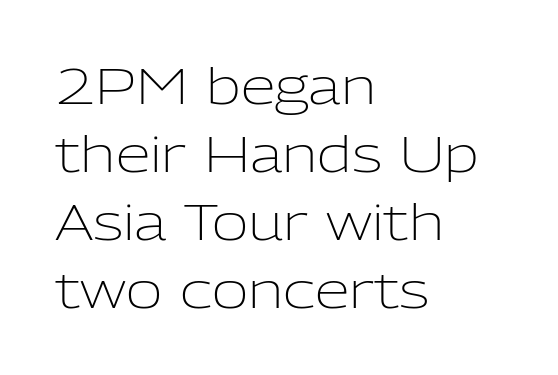
Successive baselines arrive at the customary interval. Proportional: the letters do not fall into vertical columns. The paragraph shown leans on its left margin. Ordinary non-slanted type is in use. Stems and bowls with no extra thickness — not bold. Honestly, there is no underline to notice here at all.
